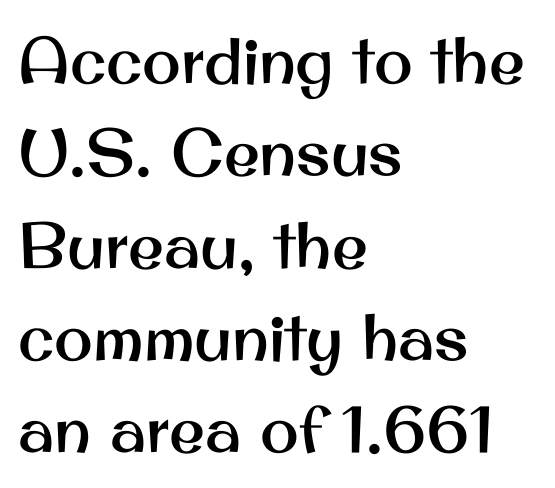
The image shows 65 px sans-serif type, upright; set left-aligned, normal line spacing (1.42x), normal letter spacing, not underlined; medium stroke contrast and a small x-height.
